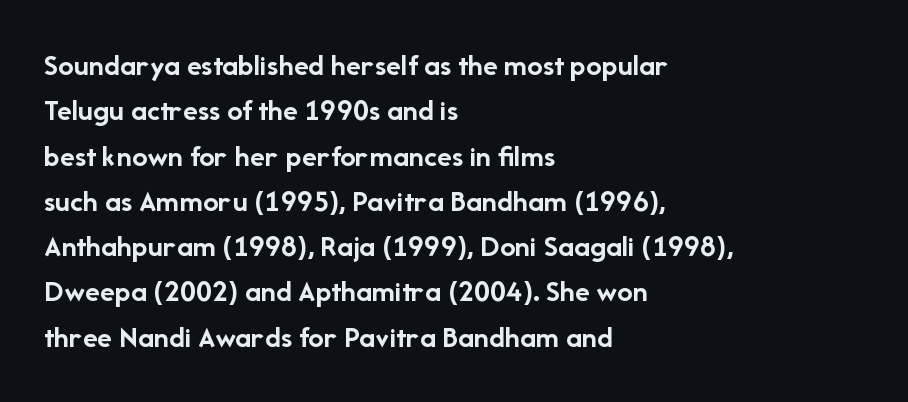
Q: Is the text bold? A: Yes.
Q: Is the text italic (slanted)? A: No, it is upright.
Q: Is the typeface a serif or a sans-serif typeface? A: Sans-serif.
Q: Is the text underlined? A: No.
Q: How is the paragraph aligned? A: Left-aligned.
Q: Is the spacing between letters normal or unusually wide? A: Normal.
Q: Is the spacing between lines tight, normal or loose? A: Normal.
Q: Width (condensed, normal, or wide)? A: Normal.
Q: Stroke contrast? A: Low.
Q: x-height? A: Medium.
Q: Monospaced? A: No.
